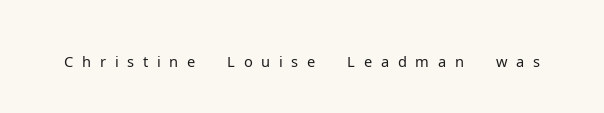
Q: Is the text bold? A: No.
Q: Is the text italic (slanted)? A: No, it is upright.
Q: Is the typeface a serif or a sans-serif typeface? A: Sans-serif.
Q: Is the text underlined? A: No.
Q: Is the spacing between letters normal or unusually wide? A: Unusually wide.
Q: Width (condensed, normal, or wide)? A: Normal.
Q: Stroke contrast? A: Low.
Q: x-height? A: Medium.
Q: Monospaced? A: No.
